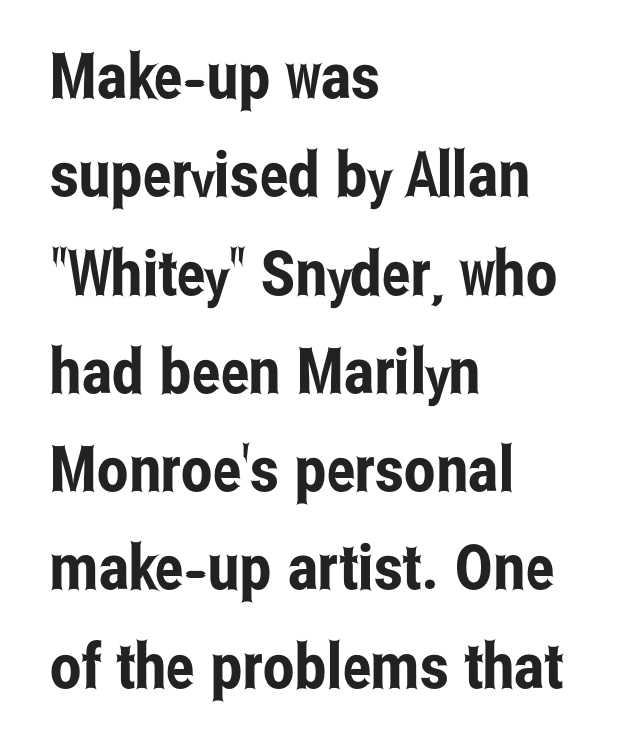
{"serif": "no", "italic": "no", "width": "condensed", "stroke_contrast": "low", "x_height": "medium", "monospaced": "no", "underline": "no", "align": "left", "line_spacing": "normal", "line_spacing_ratio": 1.56, "letter_spacing": "normal", "letter_spacing_em": 0.0, "glyph_px": 63}
